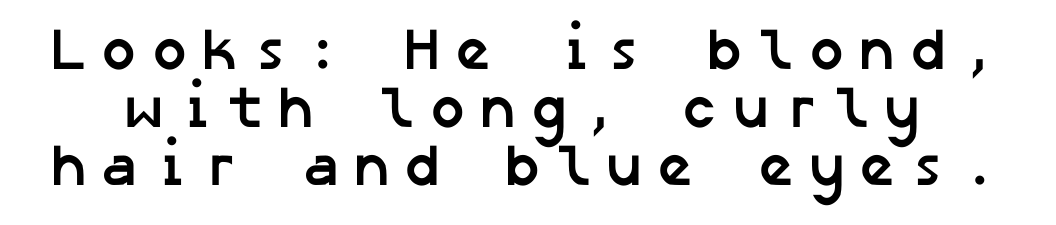
The image shows 59 px semibold sans-serif type; set tight line spacing (0.98x), not underlined; low stroke contrast and a medium x-height.
